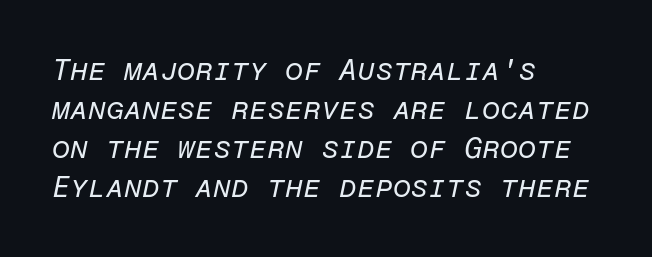
The image shows 29 px regular-weight type, italic (leaning right), monospaced; set left-aligned, normal line spacing (1.34x), normal letter spacing, not underlined; low stroke contrast and a medium x-height.
